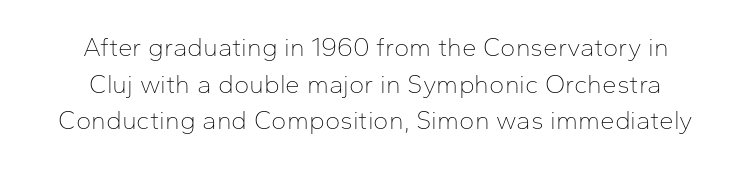
Q: Is the text bold? A: No.
Q: Is the text italic (slanted)? A: No, it is upright.
Q: Is the text underlined? A: No.
Q: Is the spacing between letters normal or unusually wide? A: Normal.
Q: Is the spacing between lines tight, normal or loose? A: Normal.
